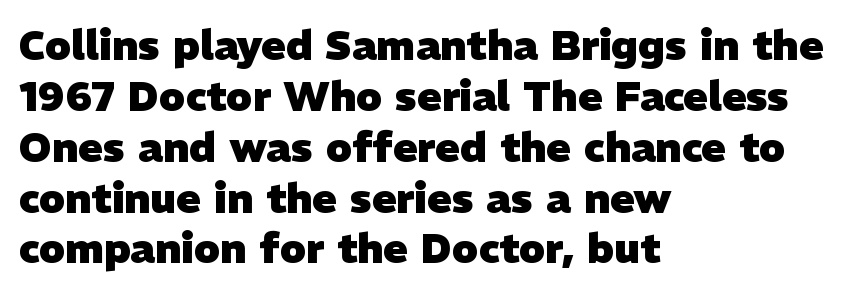
Heft: maximum for text — a bold. The setting favours the left margin, as ordinary paragraphs usually do. The characters display no serif detailing; their extremities are plain. Think of a printed novel: that variable character pitch is what you see here. Each word holds together tightly as a unit, with standard inter-letter gaps.
